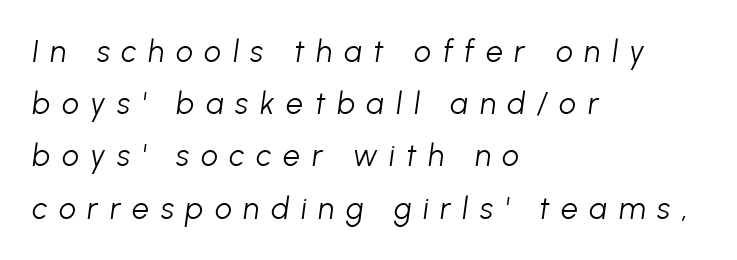
The rendering inserts visible extra space after every character. Characters are canted at an angle relative to the baseline's perpendicular. Has an underline been added? It has not. This sample is left-justified, so line endings fall wherever the words run out. A typesetter would call this proportional, since set widths differ per character.
